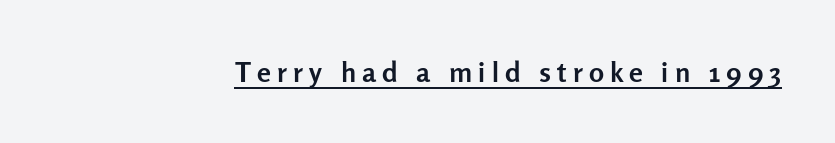
{"serif": "no", "italic": "no", "bold": "yes", "weight": "semibold", "width": "normal", "stroke_contrast": "low", "x_height": "medium", "monospaced": "no", "underline": "yes", "letter_spacing": "wide", "letter_spacing_em": 0.22, "glyph_px": 28}
